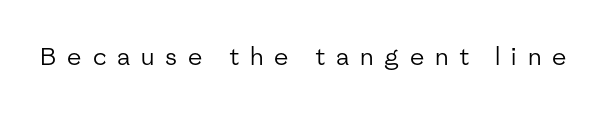
{"italic": "no", "bold": "no", "underline": "no", "letter_spacing": "wide", "letter_spacing_em": 0.45, "glyph_px": 24}
